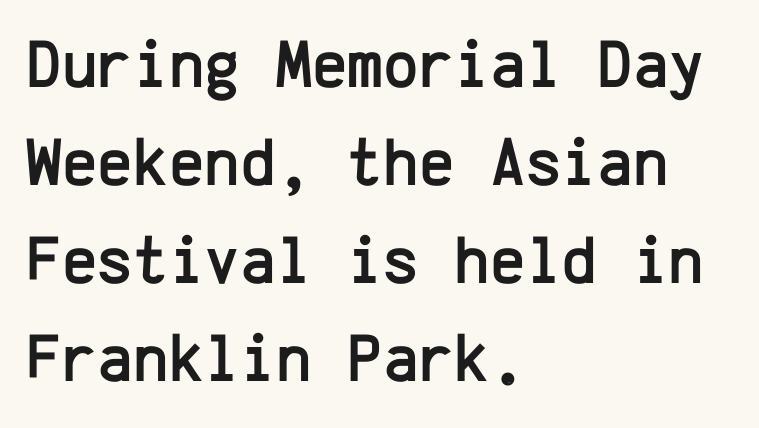
The image shows 68 px sans-serif type, upright, monospaced; set left-aligned, normal line spacing (1.44x), normal letter spacing, not underlined; low stroke contrast and a medium x-height.
